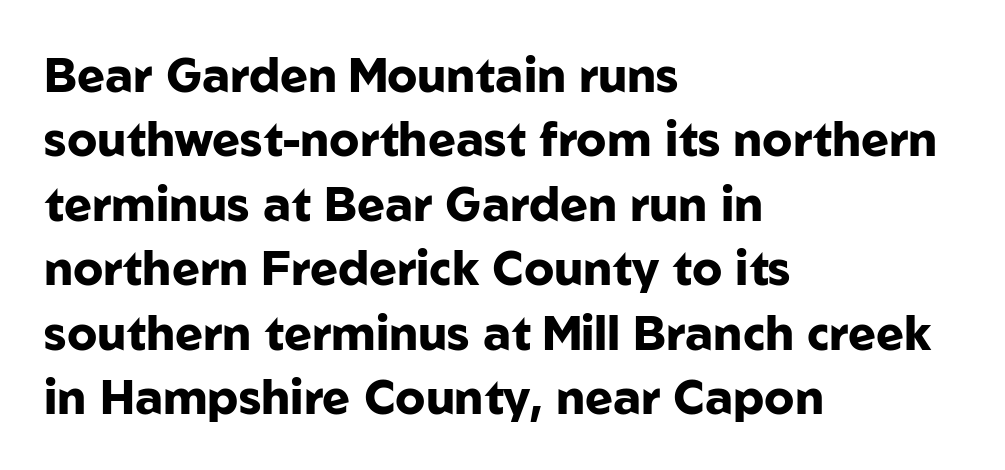
{"serif": "no", "italic": "no", "bold": "yes", "weight": "heavy", "width": "normal", "stroke_contrast": "low", "x_height": "medium", "monospaced": "no", "underline": "no", "align": "left", "line_spacing": "normal", "line_spacing_ratio": 1.37, "letter_spacing": "normal", "letter_spacing_em": 0.0, "glyph_px": 47}
